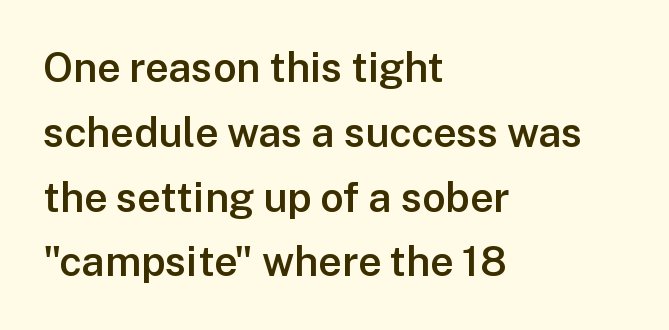
Observe the ordinary spacing: letters are neighbours, not strangers. The passage shown is semibold, sitting just below true bold. A classic flush-left, rag-right setting is used for this passage. This rendering employs a face without finishing strokes, i.e., a sans-serif. Upright lettering throughout.
